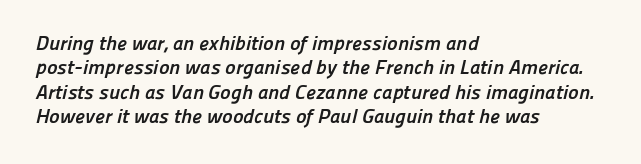
{"bold": "yes", "underline": "no", "align": "left", "line_spacing_ratio": 1.22, "letter_spacing": "normal", "letter_spacing_em": 0.0, "glyph_px": 20}
